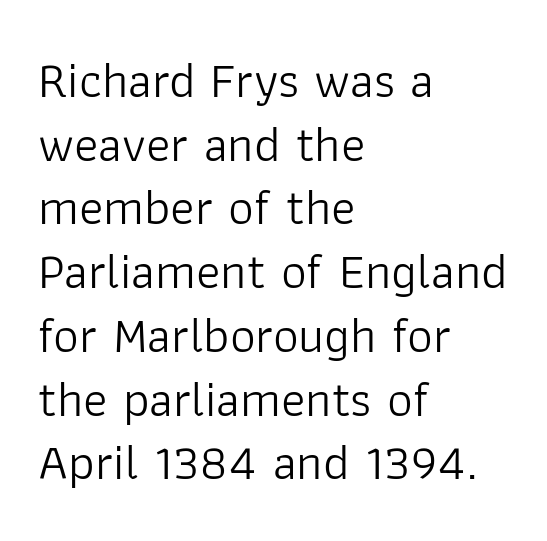
Q: Is the text bold? A: No.
Q: Is the text italic (slanted)? A: No, it is upright.
Q: Is the typeface a serif or a sans-serif typeface? A: Sans-serif.
Q: Is the text underlined? A: No.
Q: How is the paragraph aligned? A: Left-aligned.
Q: Is the spacing between letters normal or unusually wide? A: Normal.
Q: Is the spacing between lines tight, normal or loose? A: Normal.
Q: Width (condensed, normal, or wide)? A: Normal.
Q: Stroke contrast? A: Low.
Q: x-height? A: Medium.
Q: Monospaced? A: No.
